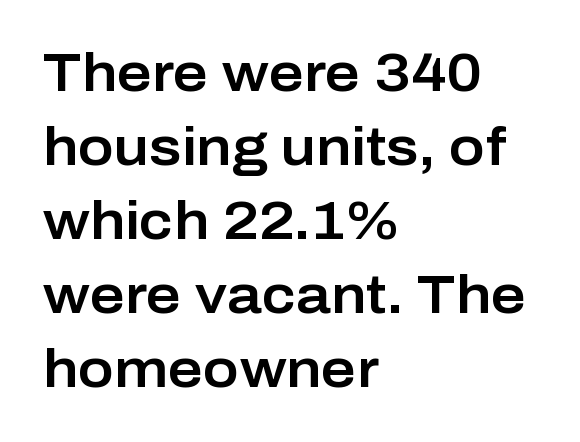
Q: Is the text italic (slanted)? A: No, it is upright.
Q: Is the typeface a serif or a sans-serif typeface? A: Sans-serif.
Q: Is the text underlined? A: No.
Q: How is the paragraph aligned? A: Left-aligned.
Q: Is the spacing between letters normal or unusually wide? A: Normal.
Q: Is the spacing between lines tight, normal or loose? A: Normal.
Q: Width (condensed, normal, or wide)? A: Normal.
Q: Stroke contrast? A: Low.
Q: x-height? A: Medium.
Q: Monospaced? A: No.
